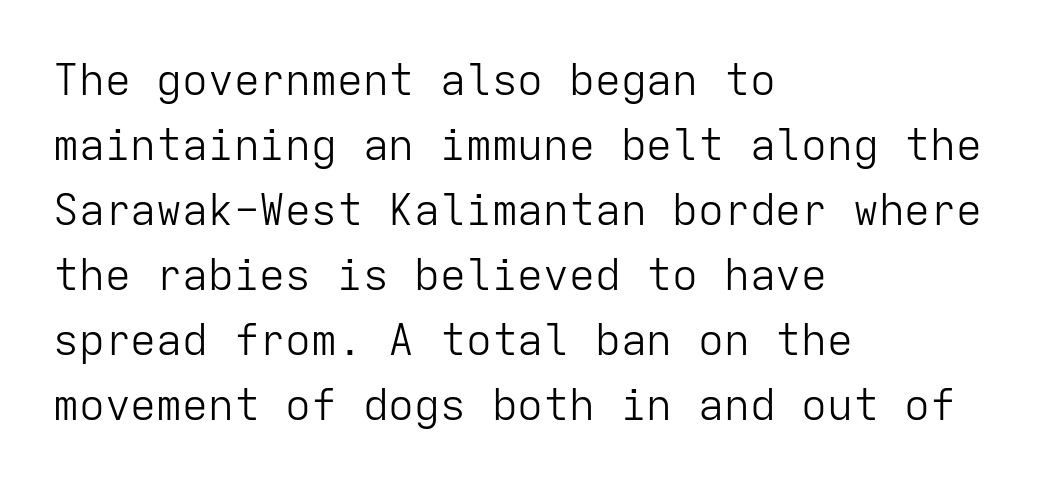
{"serif": "no", "italic": "no", "bold": "no", "weight": "light", "width": "normal", "stroke_contrast": "low", "x_height": "medium", "monospaced": "yes", "underline": "no", "align": "left", "line_spacing": "normal", "line_spacing_ratio": 1.51, "letter_spacing": "normal", "letter_spacing_em": 0.0, "glyph_px": 43}
